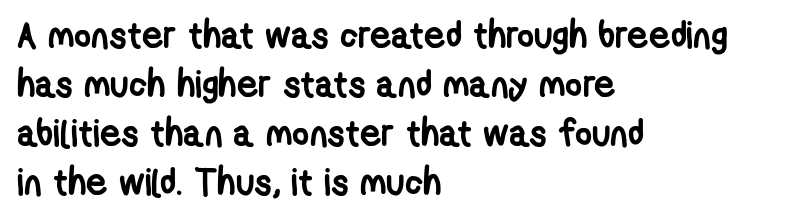
Q: Is the text bold? A: Yes.
Q: Is the typeface a serif or a sans-serif typeface? A: Sans-serif.
Q: Is the text underlined? A: No.
Q: How is the paragraph aligned? A: Left-aligned.
Q: Is the spacing between letters normal or unusually wide? A: Normal.
Q: Is the spacing between lines tight, normal or loose? A: Normal.
Q: Width (condensed, normal, or wide)? A: Condensed.
Q: Stroke contrast? A: Low.
Q: x-height? A: Medium.
Q: Monospaced? A: No.
